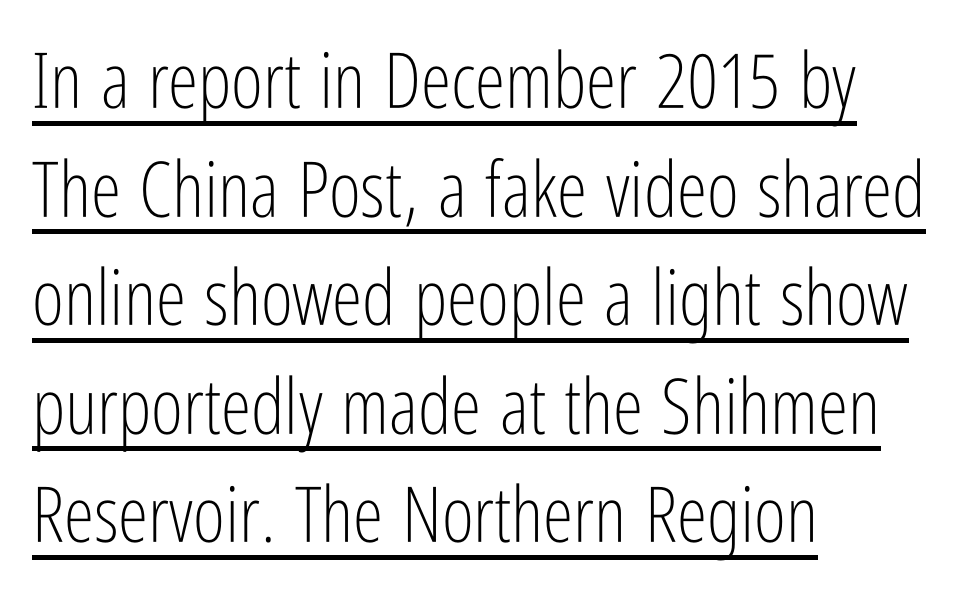
The image shows 77 px light, condensed sans-serif type, upright; set left-aligned, normal line spacing (1.41x), normal letter spacing, underlined; low stroke contrast and a medium x-height.
